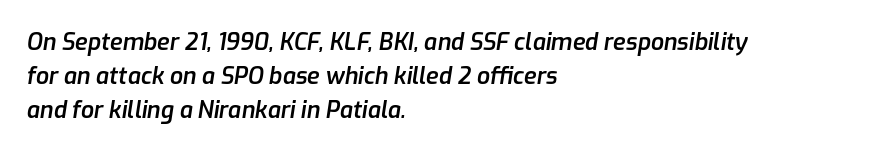
Q: Is the text bold? A: Semi-bold.
Q: Is the text italic (slanted)? A: Yes, it leans right by about 9 degrees.
Q: Is the text underlined? A: No.
Q: How is the paragraph aligned? A: Left-aligned.
Q: Is the spacing between letters normal or unusually wide? A: Normal.
Q: Is the spacing between lines tight, normal or loose? A: Normal.
